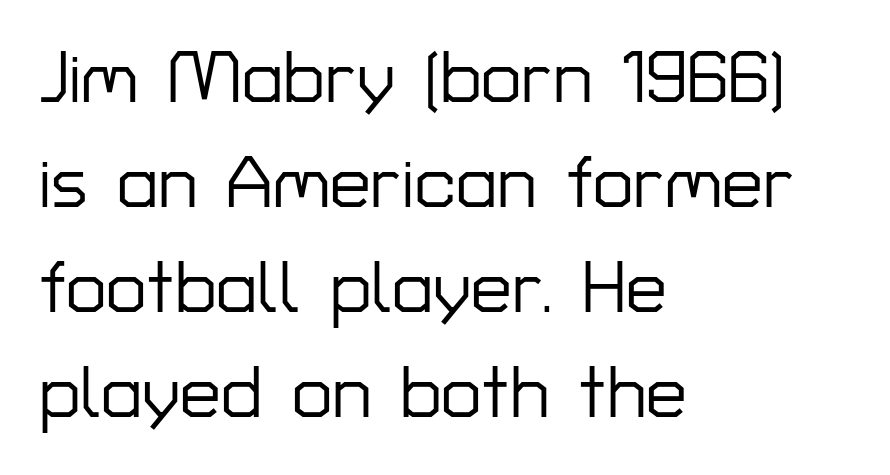
Q: Is the text italic (slanted)? A: No, it is upright.
Q: Is the typeface a serif or a sans-serif typeface? A: Sans-serif.
Q: Is the text underlined? A: No.
Q: How is the paragraph aligned? A: Left-aligned.
Q: Is the spacing between letters normal or unusually wide? A: Normal.
Q: Is the spacing between lines tight, normal or loose? A: Normal.
Q: Width (condensed, normal, or wide)? A: Normal.
Q: Stroke contrast? A: Low.
Q: x-height? A: Medium.
Q: Monospaced? A: No.
